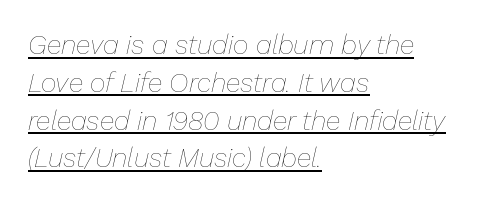
The designer left line spacing at the default. Each word holds together tightly as a unit, with standard inter-letter gaps. Ink coverage per letter is moderate at most. Glance below the letters and you will spot a drawn line. When letters slant like this, we call the style italic. A classic flush-left, rag-right setting is used for this passage.
